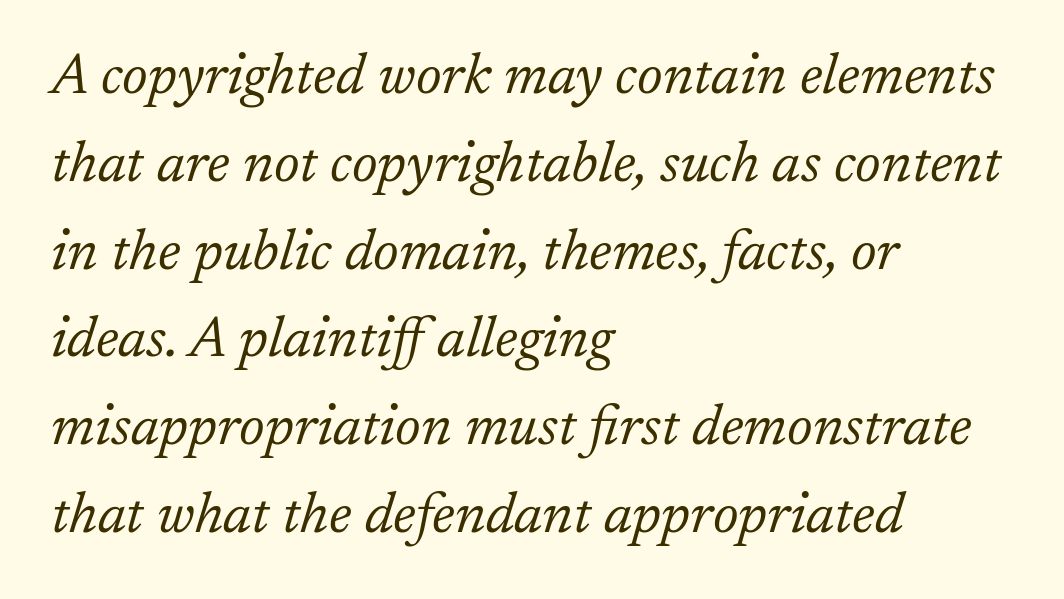
The image shows 57 px light serif type, italic (leaning right); set left-aligned, normal line spacing (1.54x), normal letter spacing, not underlined; low stroke contrast and a medium x-height.
